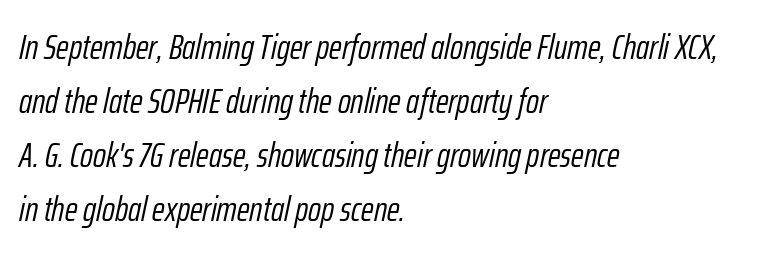
Descender tails drop into unmarked territory. The specimen reads as italic at a glance. Vertical spacing — default. Is this a fixed-width face? No — the glyphs have proportional, varying widths. Layout note: lines flush left. Counters stay open thanks to moderate or lighter strokes.
